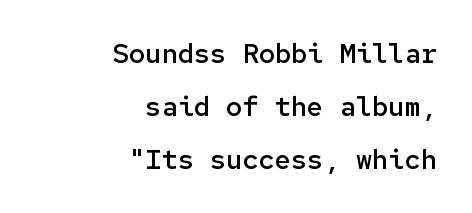
Notice the strokes are somewhat thickened but not fully heavy: this is a semibold. A roman cut, with each character standing at attention. The space directly below the letters is spotless. The designer dialed line spacing up above the default.
